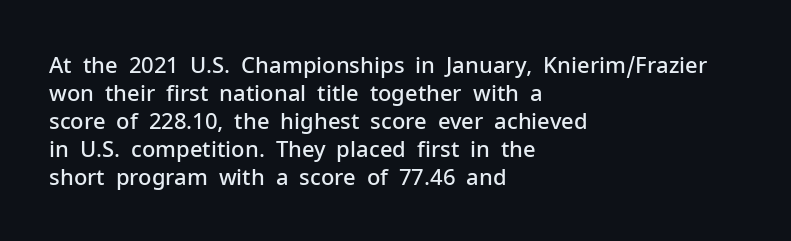
{"italic": "no", "bold": "semi", "underline": "no", "align": "left", "line_spacing": "normal", "line_spacing_ratio": 1.27, "letter_spacing": "normal", "letter_spacing_em": 0.0, "glyph_px": 22}
